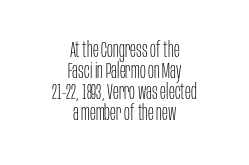
Q: Is the text bold? A: No.
Q: Is the text italic (slanted)? A: No, it is upright.
Q: Is the text underlined? A: No.
Q: How is the paragraph aligned? A: Centered.
Q: Is the spacing between letters normal or unusually wide? A: Normal.
Q: Is the spacing between lines tight, normal or loose? A: Tight.
